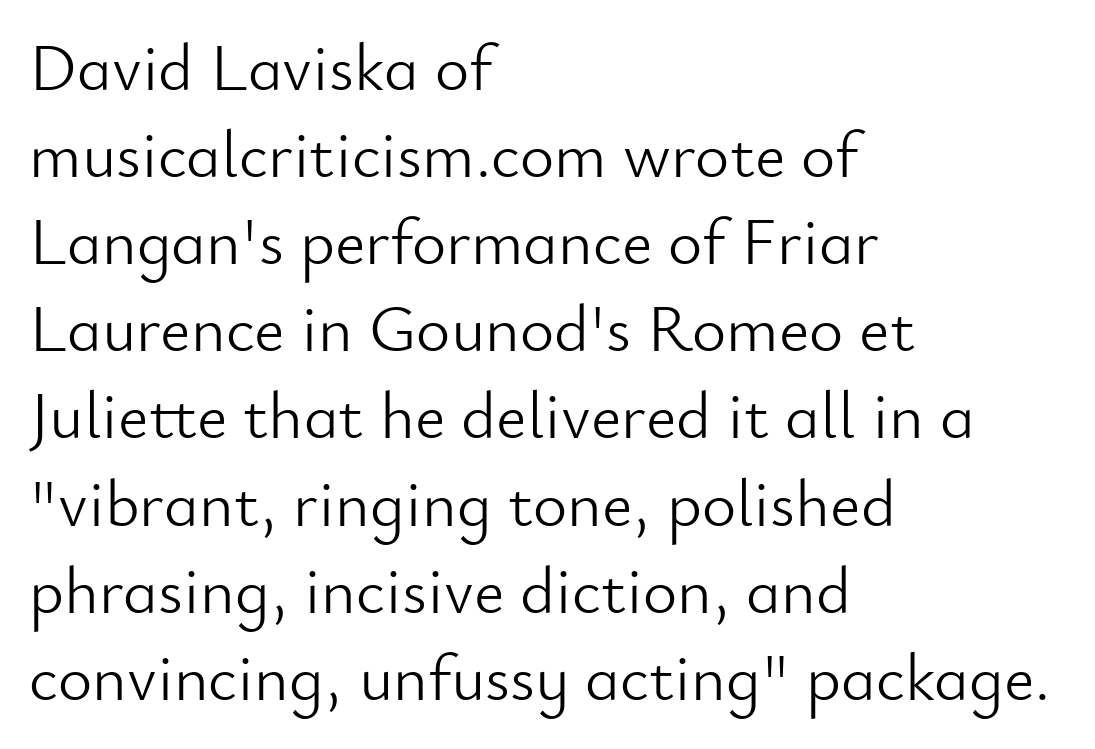
{"serif": "no", "italic": "no", "bold": "no", "weight": "light", "width": "normal", "stroke_contrast": "low", "x_height": "small", "monospaced": "no", "underline": "no", "align": "left", "line_spacing": "normal", "line_spacing_ratio": 1.32, "letter_spacing": "normal", "letter_spacing_em": 0.0, "glyph_px": 66}
